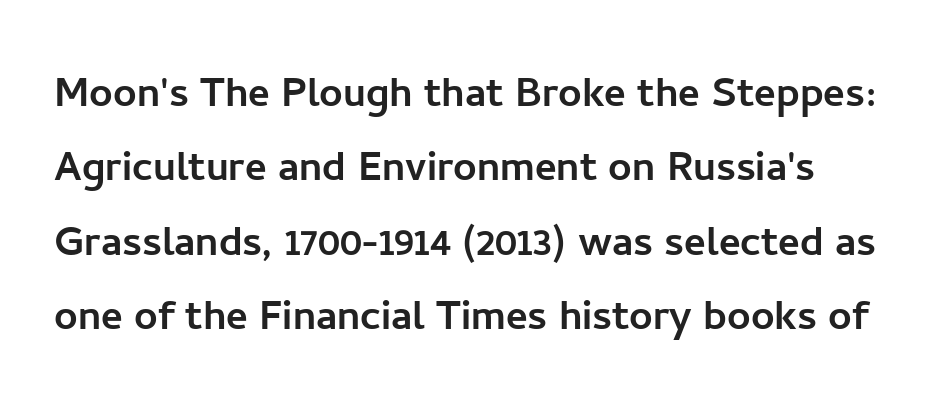
{"serif": "no", "italic": "no", "width": "normal", "stroke_contrast": "low", "x_height": "medium", "monospaced": "no", "underline": "no", "line_spacing": "normal", "line_spacing_ratio": 1.43, "letter_spacing": "normal", "letter_spacing_em": 0.0, "glyph_px": 52}
